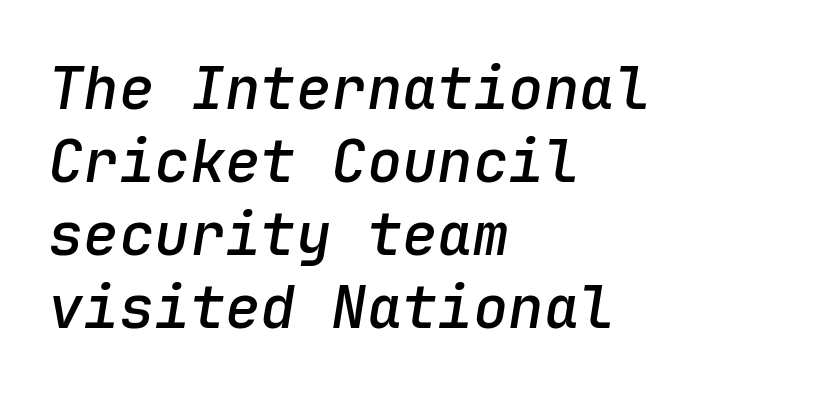
The image shows 59 px semibold type, italic (leaning right), monospaced; set left-aligned, line spacing 1.24x, normal letter spacing, not underlined; low stroke contrast and a medium x-height.
